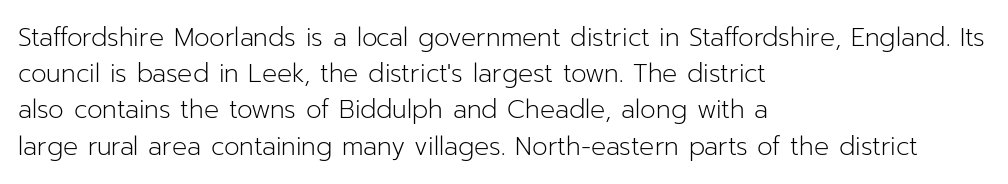
{"italic": "no", "bold": "no", "underline": "no", "align": "left", "line_spacing": "normal", "line_spacing_ratio": 1.45, "letter_spacing": "normal", "letter_spacing_em": 0.0, "glyph_px": 25}
